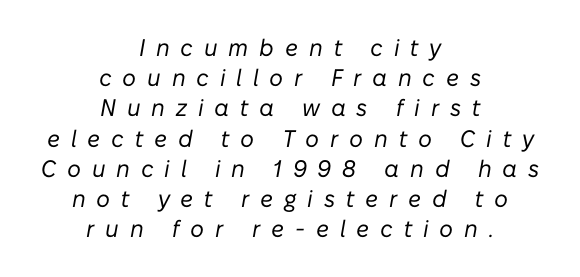
Q: Is the text bold? A: No.
Q: Is the text italic (slanted)? A: Yes, it leans right by about 10 degrees.
Q: Is the text underlined? A: No.
Q: How is the paragraph aligned? A: Centered.
Q: Is the spacing between letters normal or unusually wide? A: Unusually wide.
Q: Is the spacing between lines tight, normal or loose? A: Normal.
